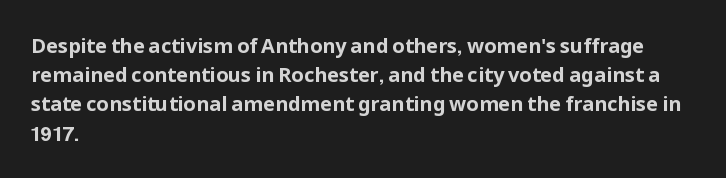
The glyphs are unaccompanied by any horizontal stroke below them. Line spacing here is normal. It's the straight-up-and-down kind of type. A dark, heavy texture on the line: the type is bold. The text block is weighted toward the left margin, trailing off unevenly rightward. Characters follow at the spacing the type designer built in.
